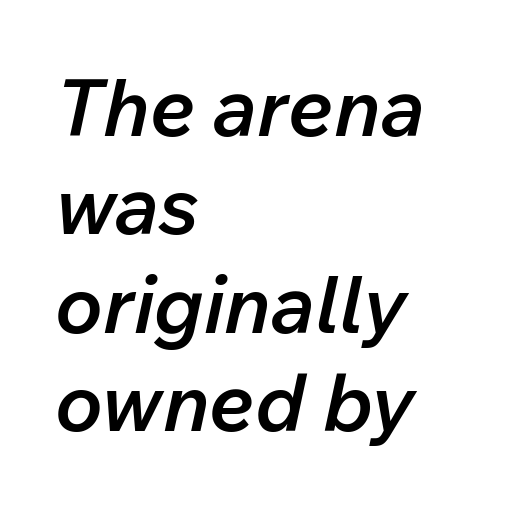
Q: Is the text bold? A: Semi-bold.
Q: Is the text italic (slanted)? A: Yes, it leans right by about 12 degrees.
Q: Is the text underlined? A: No.
Q: How is the paragraph aligned? A: Left-aligned.
Q: Is the spacing between letters normal or unusually wide? A: Normal.
Q: Width (condensed, normal, or wide)? A: Normal.
Q: Stroke contrast? A: Low.
Q: x-height? A: Medium.
Q: Monospaced? A: No.
